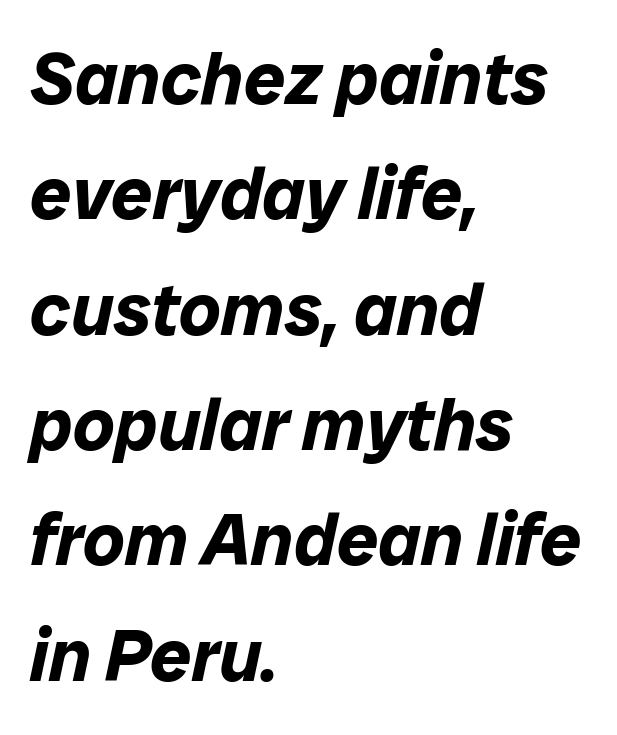
{"italic": "yes", "lean": "right", "slant_degrees": 12, "bold": "yes", "weight": "bold", "width": "normal", "stroke_contrast": "low", "x_height": "medium", "monospaced": "no", "underline": "no", "align": "left", "line_spacing": "normal", "line_spacing_ratio": 1.58, "letter_spacing": "normal", "letter_spacing_em": 0.0, "glyph_px": 73}
